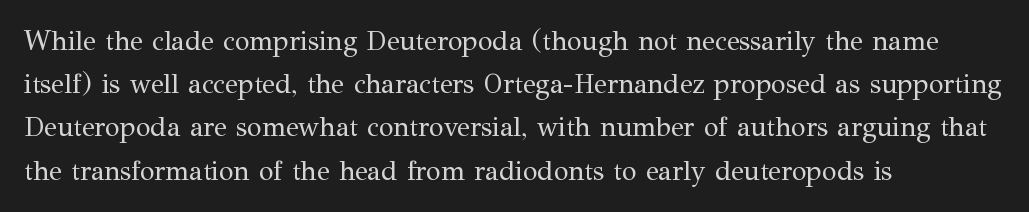
{"italic": "no", "bold": "no", "underline": "no", "align": "left", "line_spacing": "normal", "line_spacing_ratio": 1.6, "letter_spacing": "normal", "letter_spacing_em": 0.0, "glyph_px": 27}
